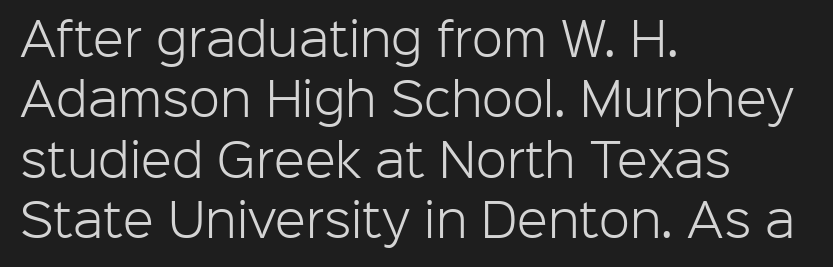
Q: Is the text bold? A: No.
Q: Is the text italic (slanted)? A: No, it is upright.
Q: Is the typeface a serif or a sans-serif typeface? A: Sans-serif.
Q: Is the text underlined? A: No.
Q: How is the paragraph aligned? A: Left-aligned.
Q: Is the spacing between letters normal or unusually wide? A: Normal.
Q: Is the spacing between lines tight, normal or loose? A: Normal.
Q: Width (condensed, normal, or wide)? A: Normal.
Q: Stroke contrast? A: Low.
Q: x-height? A: Medium.
Q: Monospaced? A: No.
